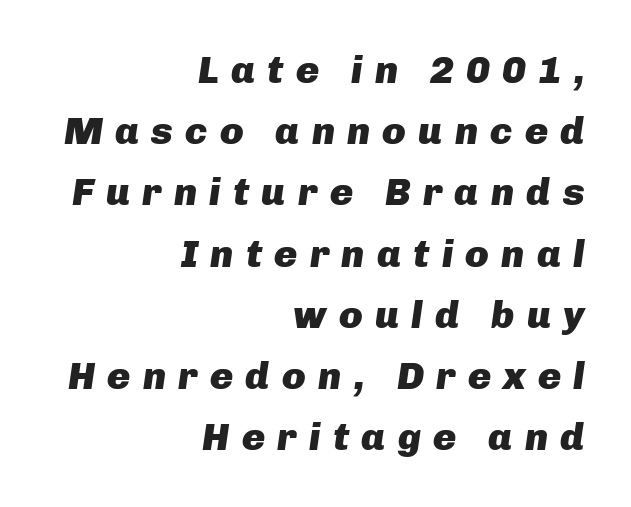
{"italic": "yes", "lean": "right", "slant_degrees": 8, "bold": "yes", "weight": "heavy", "width": "normal", "stroke_contrast": "low", "x_height": "medium", "monospaced": "no", "underline": "no", "align": "right", "line_spacing": "normal", "line_spacing_ratio": 1.57, "letter_spacing": "wide", "letter_spacing_em": 0.31, "glyph_px": 39}
